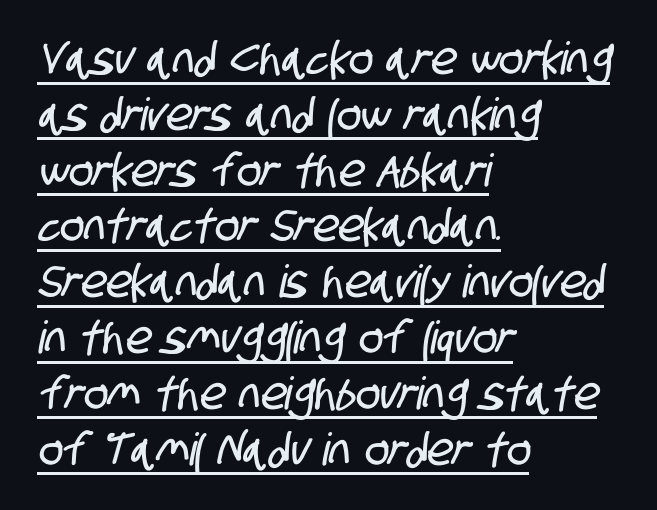
The image shows 45 px condensed sans-serif type; set left-aligned, line spacing 1.24x, normal letter spacing, underlined; low stroke contrast and a large x-height.
